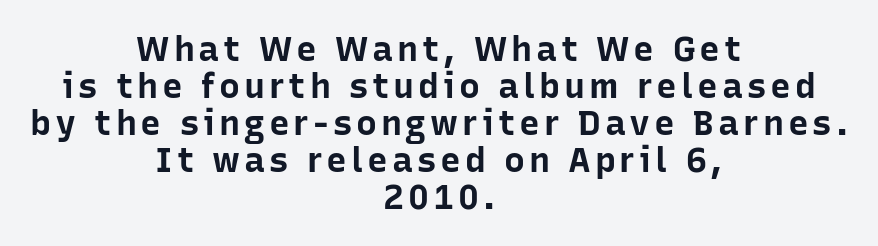
The image shows 35 px bold sans-serif type, upright; set centered, tight line spacing (1.06x), not underlined; low stroke contrast and a medium x-height.
